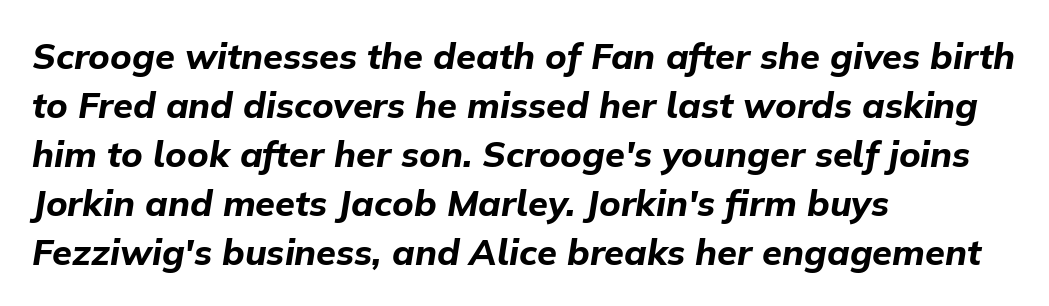
{"italic": "yes", "lean": "right", "slant_degrees": 9, "bold": "yes", "weight": "bold", "width": "normal", "stroke_contrast": "low", "x_height": "medium", "monospaced": "no", "underline": "no", "align": "left", "line_spacing": "normal", "line_spacing_ratio": 1.36, "letter_spacing": "normal", "letter_spacing_em": 0.0, "glyph_px": 36}
